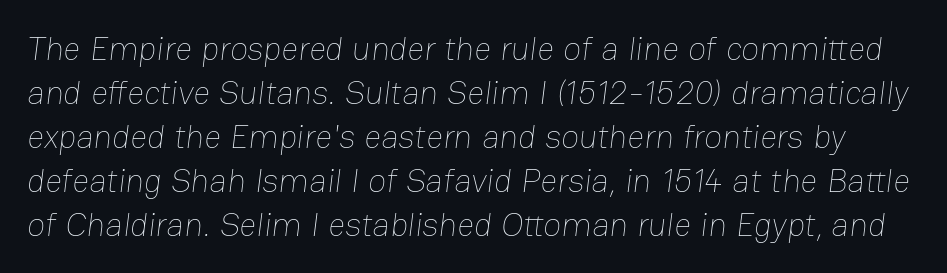
You could not count columns in this text — the font is proportionally spaced. Vertical spacing — default. Only glyphs here, with clear space below each row. Between one letter and the next there's only the usual sliver of space.
